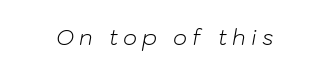
{"italic": "yes", "lean": "right", "slant_degrees": 10, "bold": "no", "underline": "no", "letter_spacing": "wide", "letter_spacing_em": 0.23, "glyph_px": 22}
